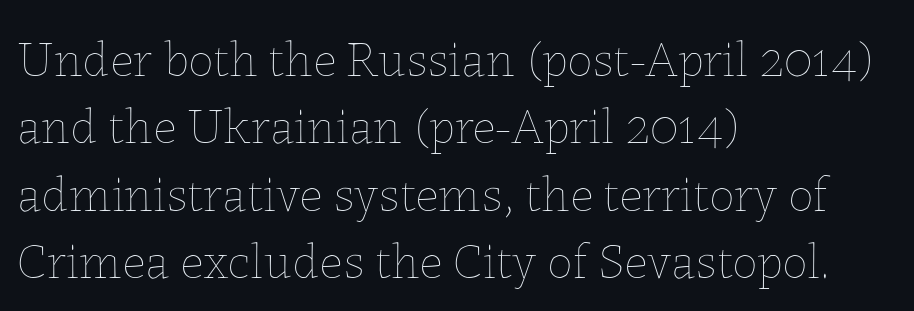
The image shows 51 px thin type, upright; set left-aligned, normal line spacing (1.32x), normal letter spacing, not underlined; low stroke contrast and a medium x-height.
